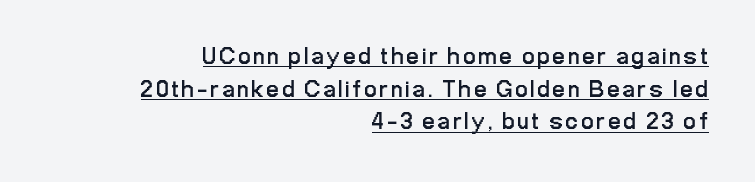
The letters look calm and open, with moderate or lighter stems. The letters stand upright; this is a roman face. The sample's only ornament is a line tracing under the words. Is the block centered? No — it sits flush against the right margin. Compared with typical paragraphs, the rows here are spaced about the same.
